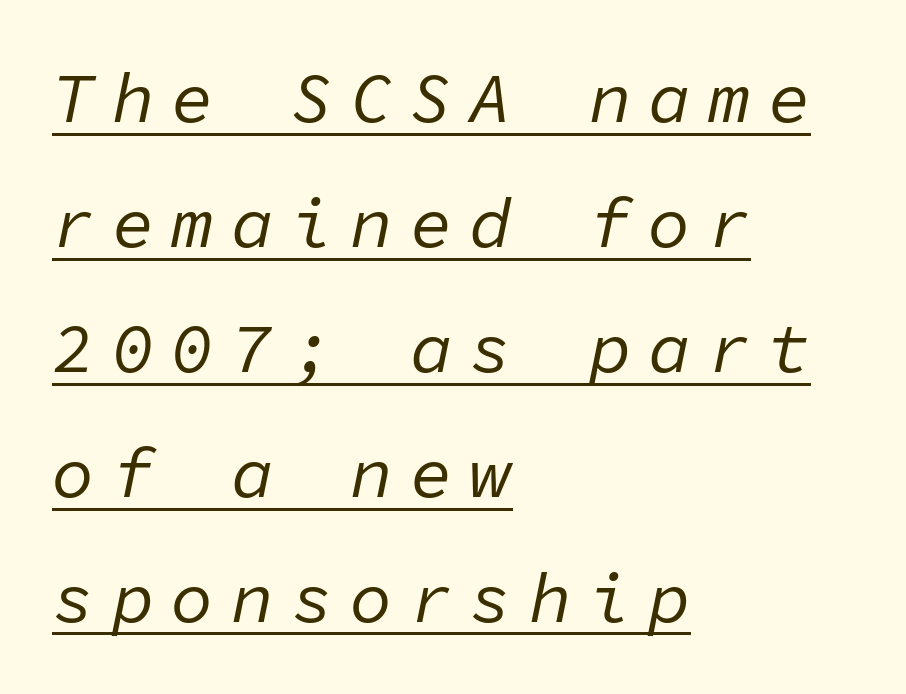
This rendering features underlined lettering. Weight: regular or lighter. Caption: expanded tracking, letters set apart. Fixed-width glyphs throughout — classic coding-font behaviour. Does the lettering tilt? It does — this is italic.
